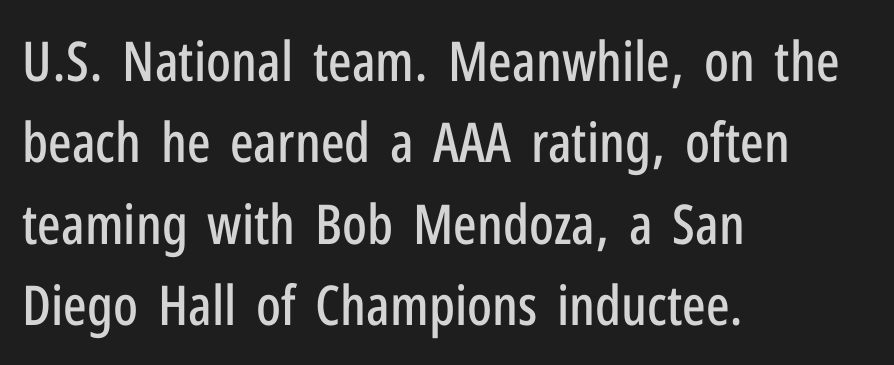
The image shows 55 px condensed sans-serif type, upright; set left-aligned, normal line spacing (1.48x), normal letter spacing, not underlined; low stroke contrast and a medium x-height.
